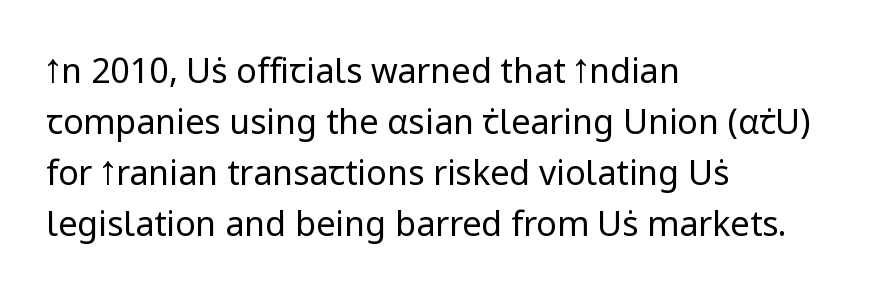
{"serif": "no", "italic": "no", "bold": "no", "weight": "regular", "width": "normal", "stroke_contrast": "low", "x_height": "medium", "monospaced": "no", "underline": "no", "align": "left", "line_spacing": "normal", "line_spacing_ratio": 1.5, "letter_spacing": "normal", "letter_spacing_em": 0.0, "glyph_px": 34}
